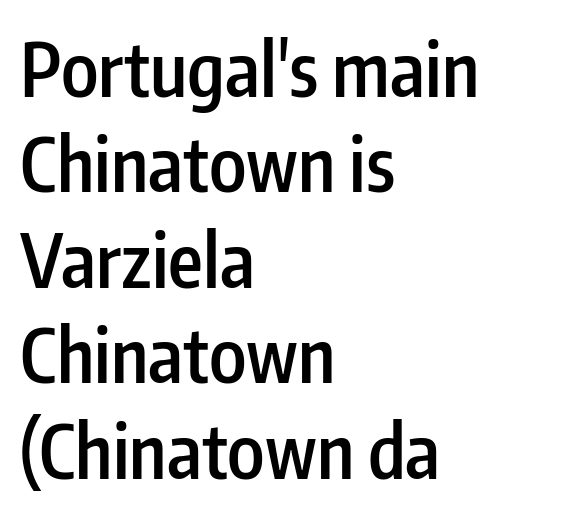
{"serif": "no", "italic": "no", "bold": "semi", "weight": "semibold", "width": "condensed", "stroke_contrast": "low", "x_height": "medium", "monospaced": "no", "underline": "no", "align": "left", "line_spacing": "normal", "line_spacing_ratio": 1.29, "letter_spacing": "normal", "letter_spacing_em": 0.0, "glyph_px": 74}
